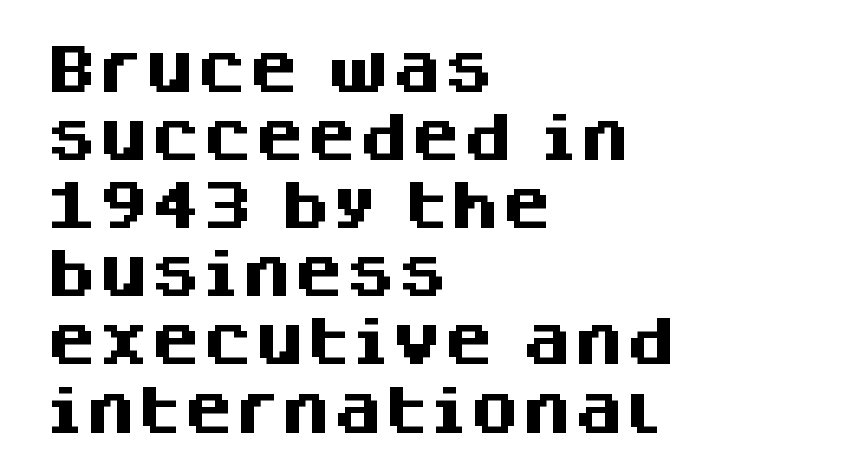
{"serif": "no", "italic": "no", "bold": "yes", "weight": "heavy", "width": "normal", "stroke_contrast": "medium", "x_height": "large", "monospaced": "no", "underline": "no", "align": "left", "line_spacing": "normal", "line_spacing_ratio": 1.31, "letter_spacing": "normal", "letter_spacing_em": 0.0, "glyph_px": 52}
